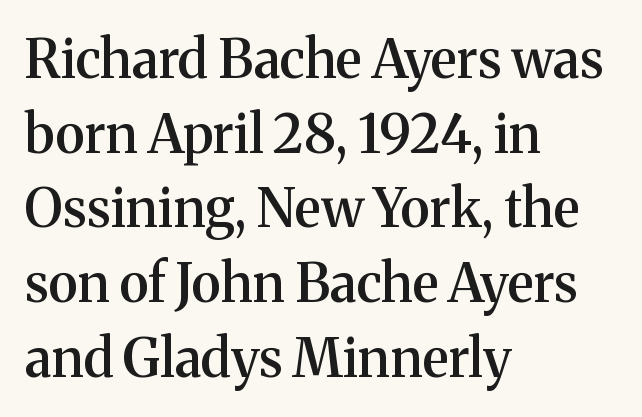
{"serif": "yes", "italic": "no", "bold": "semi", "weight": "semibold", "width": "normal", "stroke_contrast": "medium", "x_height": "medium", "monospaced": "no", "underline": "no", "align": "left", "line_spacing": "normal", "line_spacing_ratio": 1.41, "letter_spacing": "normal", "letter_spacing_em": 0.0, "glyph_px": 53}
